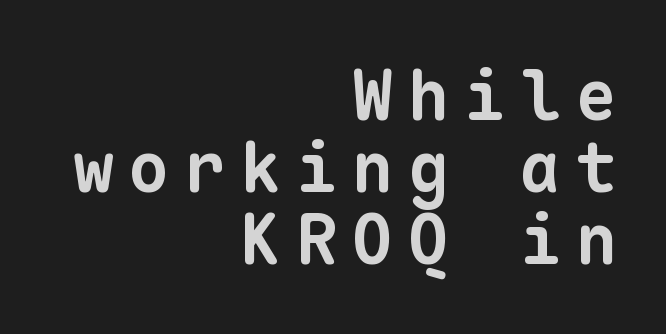
Q: Is the text bold? A: Yes.
Q: Is the typeface a serif or a sans-serif typeface? A: Sans-serif.
Q: Is the text underlined? A: No.
Q: How is the paragraph aligned? A: Right-aligned.
Q: Is the spacing between letters normal or unusually wide? A: Unusually wide.
Q: Is the spacing between lines tight, normal or loose? A: Tight.
Q: Width (condensed, normal, or wide)? A: Normal.
Q: Stroke contrast? A: Low.
Q: x-height? A: Medium.
Q: Monospaced? A: Yes.
